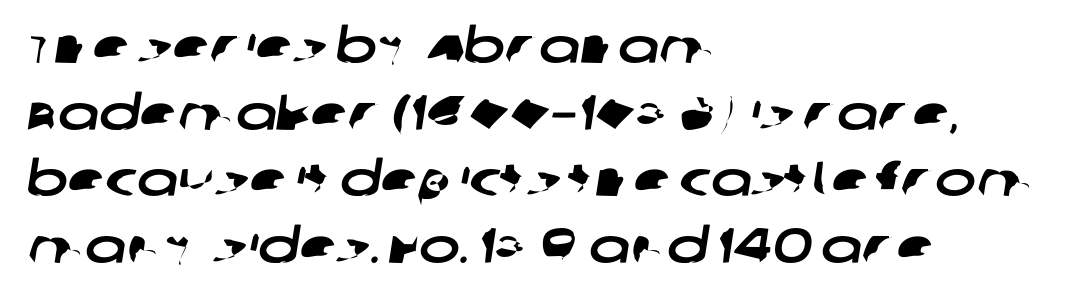
All the whitespace from short lines collects on the right. Look at the bottom of the vertical strokes: they stop flat, with no serifs. Each letter keeps its own natural width here, so spacing adapts to shape. Each word holds together tightly as a unit, with standard inter-letter gaps. This sample keeps an unexceptional amount of space between lines. Only glyphs here, with clear space below each row.
